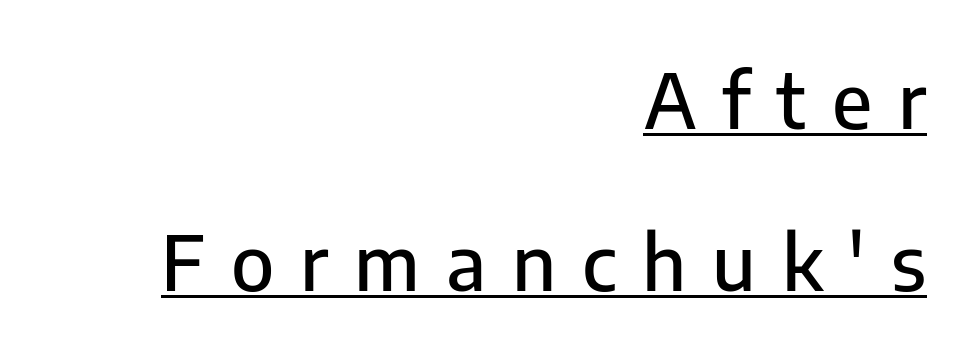
Every character sits straight up, as roman type does. The setting favours the right margin, as signatures and pull-quotes sometimes do. The face used here is a sans, in the tradition of grotesques and geometrics. Vertically, the passage feels expansive, rows floating well apart. This rendering features underlined lettering. Spacing verdict: proportional, widths tailored to each character.
